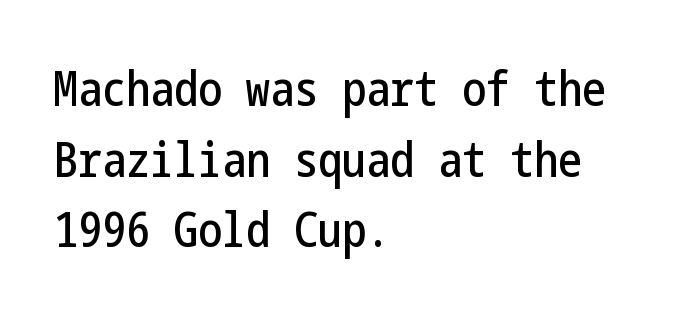
The string is rendered with underlining switched off. The ragged edge is on the right, which tells us the setting is flush left. The leading is moderate, giving the passage an even texture. Designer's note — italics off, roman on. This sample uses a sans-serif face. Short note: letters normally spaced.
